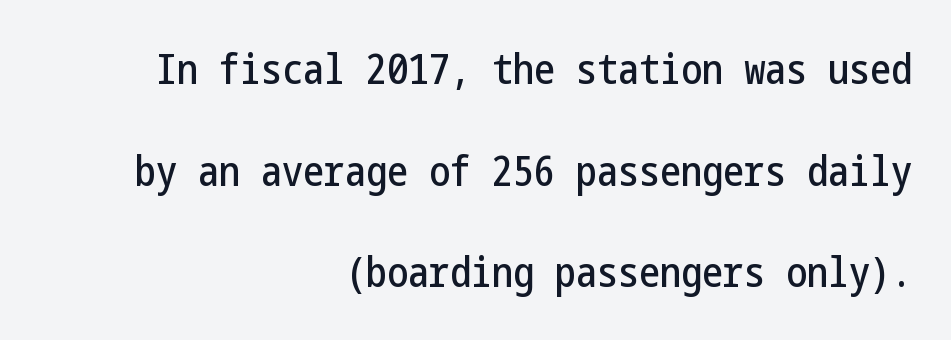
{"serif": "no", "italic": "no", "width": "condensed", "stroke_contrast": "low", "x_height": "medium", "underline": "no", "align": "right", "line_spacing": "loose", "line_spacing_ratio": 2.42, "letter_spacing": "normal", "letter_spacing_em": 0.0, "glyph_px": 42}
